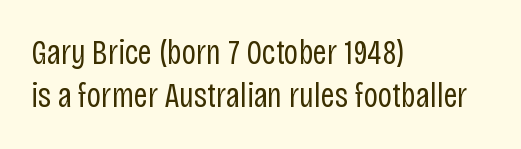
Q: Is the text bold? A: No.
Q: Is the text italic (slanted)? A: No, it is upright.
Q: Is the typeface a serif or a sans-serif typeface? A: Sans-serif.
Q: Is the text underlined? A: No.
Q: How is the paragraph aligned? A: Left-aligned.
Q: Is the spacing between letters normal or unusually wide? A: Normal.
Q: Width (condensed, normal, or wide)? A: Condensed.
Q: Stroke contrast? A: Low.
Q: x-height? A: Large.
Q: Monospaced? A: No.
